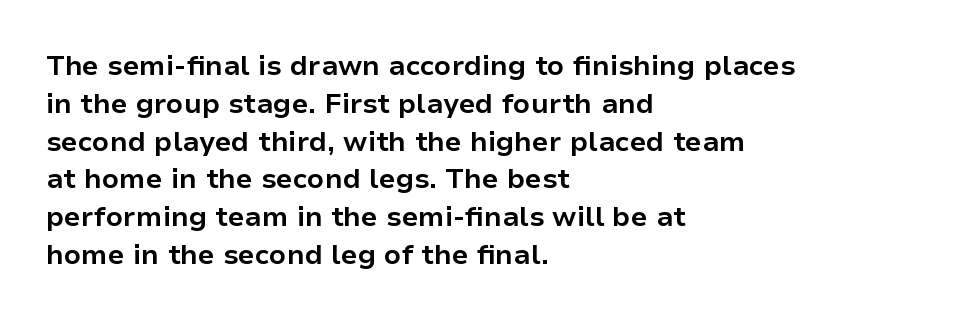
The image shows 28 px bold sans-serif type, upright; set left-aligned, normal line spacing (1.35x), normal letter spacing, not underlined; low stroke contrast and a medium x-height.
